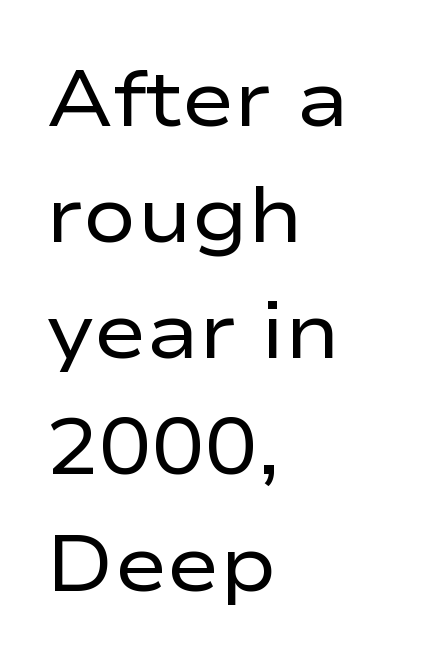
Which margin do the lines hug? The left one — the right edge is uneven. The specimen reads as upright at a glance. What stands out about the letter spacing? Nothing — it is the standard amount. Each letter keeps its own natural width here, so spacing adapts to shape. To sum up the face: it is a sans, with no serifs.
